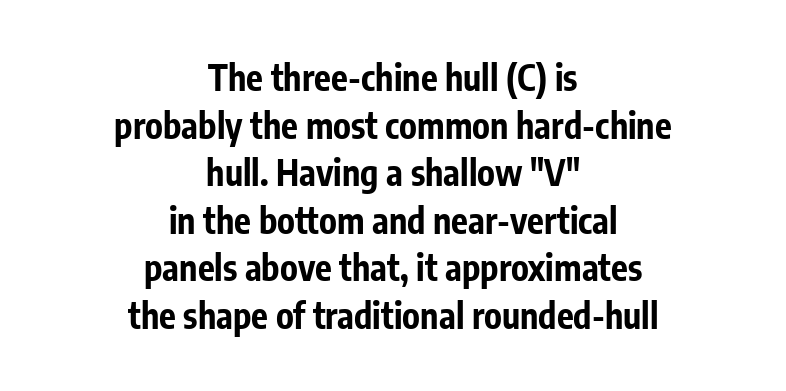
In terms of posture, this sample is upright. Compared with an ordinary text face, these strokes are far heavier — a full bold. Plain, unruled lines of type. The type is set solid horizontally, with unmodified tracking. Is this a fixed-width face? No — the glyphs have proportional, varying widths. If you measured baseline to baseline, you'd find a middling distance.
